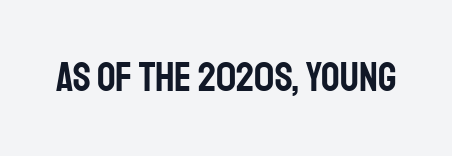
Between one letter and the next there's only the usual sliver of space. The rendering shows plain stroke endings on the letterforms — a sans-serif design. Proportional: the letters do not fall into vertical columns. Honestly, there is no underline to notice here at all.
